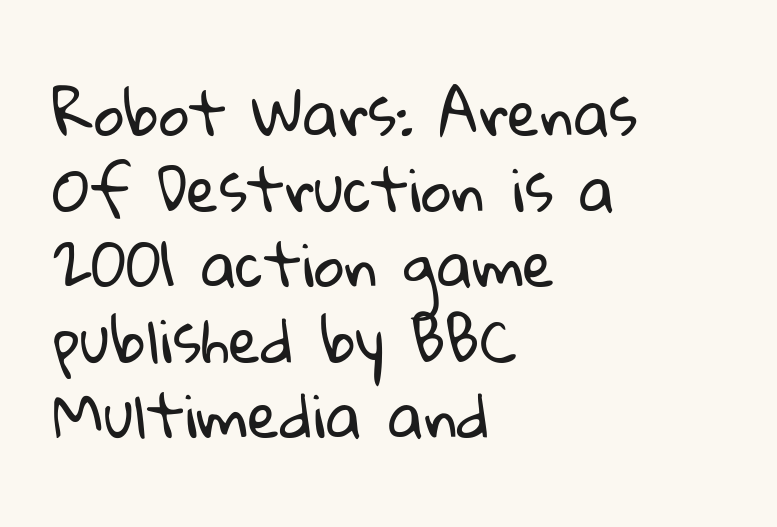
Weight class: somewhere from thin through regular. Glance below the letters and you will spot only blank space. Looks like regular typesetting: each glyph gets only the width it needs. Leftover space on each line is placed entirely after the last word. Whoever set this chose a conventional vertical rhythm. The letters carry no serifs — their stems end cleanly without finishing strokes.
